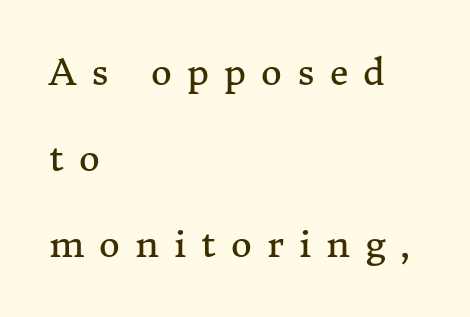
This rendering widens character spacing well past its baseline value. A light-to-regular cut is what we see here. Descenders are the only things crossing below the line. Does the copy run flush right? No — it runs flush left.
